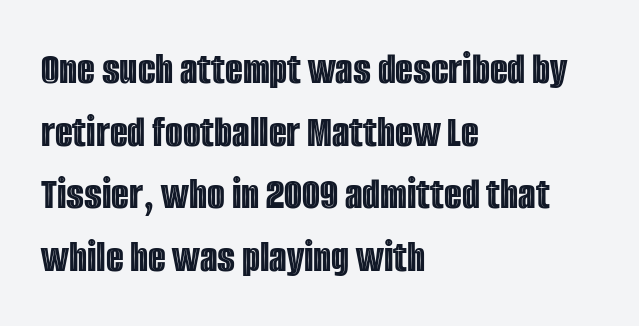
A typesetter would call this proportional, since set widths differ per character. Lines of text with bare space underneath. The type is set solid horizontally, with unmodified tracking. The passage shown stacks its lines at a standard gap.
